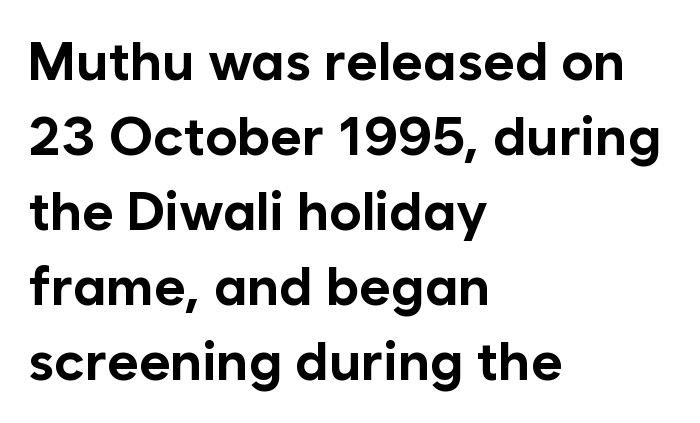
The image shows 54 px bold sans-serif type, upright; set left-aligned, normal line spacing (1.39x), normal letter spacing, not underlined; low stroke contrast and a medium x-height.
